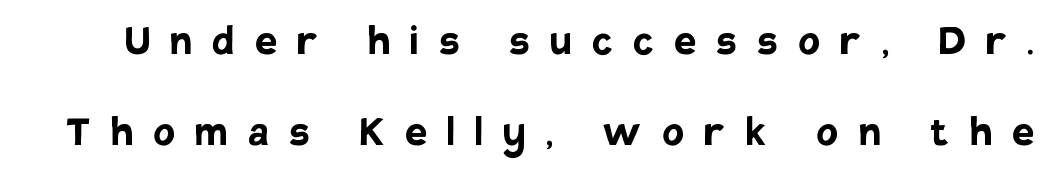
{"serif": "no", "italic": "no", "bold": "yes", "weight": "semibold", "width": "normal", "stroke_contrast": "low", "x_height": "large", "monospaced": "no", "underline": "no", "line_spacing_ratio": 1.85, "letter_spacing": "wide", "letter_spacing_em": 0.42, "glyph_px": 49}
